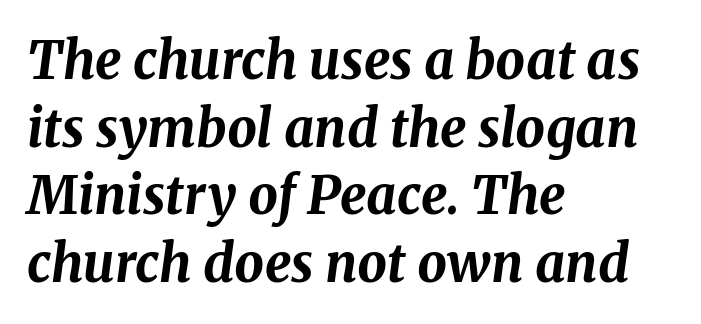
A normal amount of white space separates one row of letters from the next. The glyphs have the mass of a bold cut. Reading down the block, your eye returns to a fixed left position each line. Quick note: italic. The rendering uses natural spacing where letterforms have individual widths. This rendering leaves character spacing at its baseline value.
